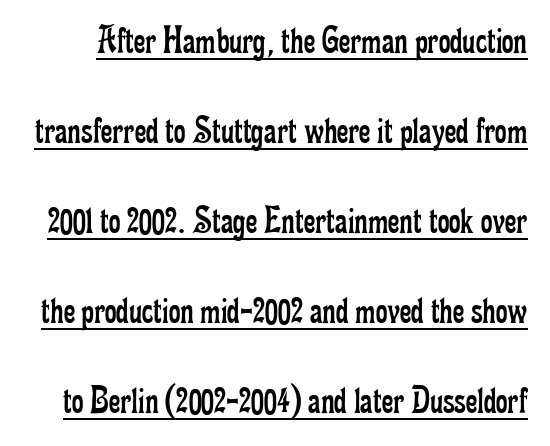
{"serif": "yes", "italic": "no", "bold": "no", "weight": "regular", "width": "condensed", "stroke_contrast": "low", "x_height": "small", "monospaced": "no", "underline": "yes", "line_spacing": "loose", "line_spacing_ratio": 2.25, "letter_spacing": "normal", "letter_spacing_em": 0.0, "glyph_px": 40}
